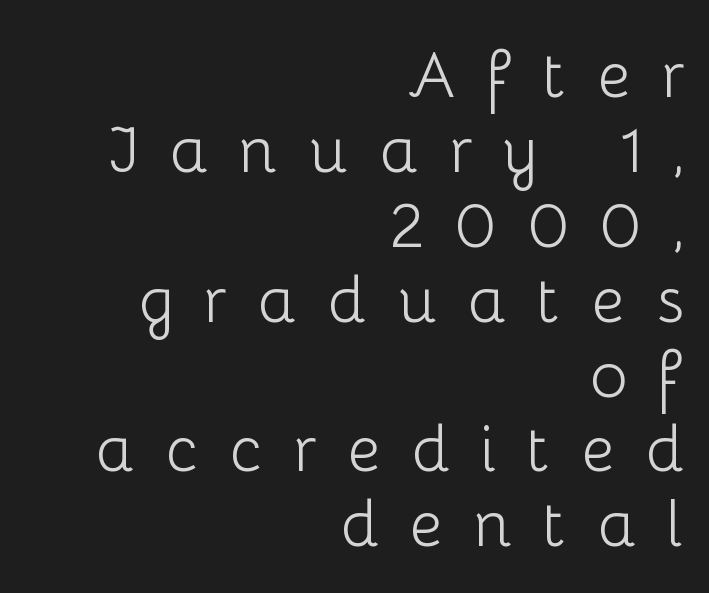
{"serif": "no", "italic": "no", "bold": "no", "weight": "light", "width": "normal", "stroke_contrast": "low", "x_height": "medium", "monospaced": "no", "underline": "no", "align": "right", "line_spacing_ratio": 1.17, "letter_spacing": "wide", "letter_spacing_em": 0.48, "glyph_px": 64}
